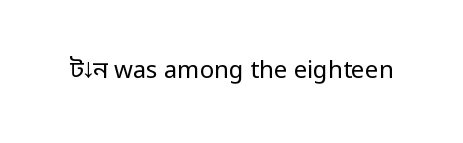
The image shows 24 px text type, upright; set normal letter spacing, not underlined.
